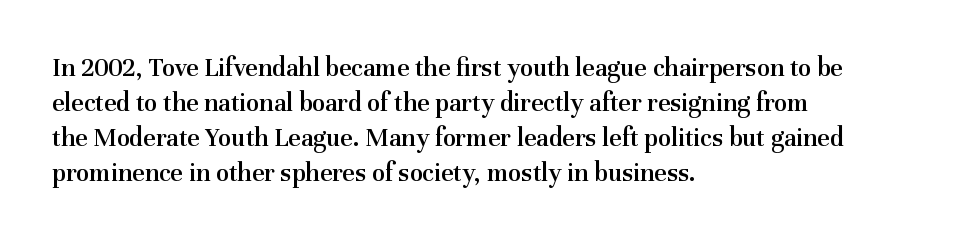
Q: Is the text bold? A: Semi-bold.
Q: Is the text italic (slanted)? A: No, it is upright.
Q: Is the text underlined? A: No.
Q: How is the paragraph aligned? A: Left-aligned.
Q: Is the spacing between letters normal or unusually wide? A: Normal.
Q: Is the spacing between lines tight, normal or loose? A: Normal.
